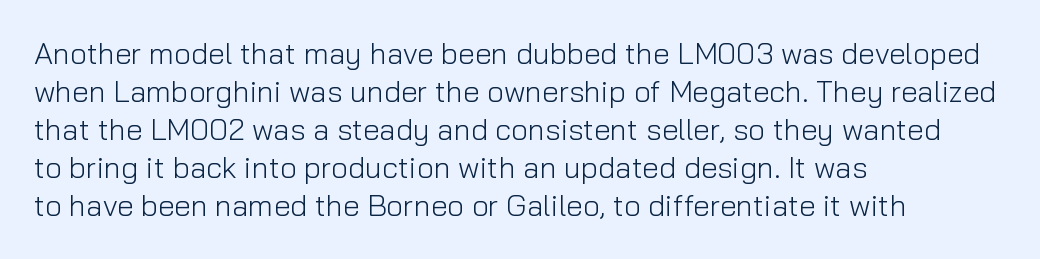
Q: Is the text bold? A: No.
Q: Is the text italic (slanted)? A: No, it is upright.
Q: Is the typeface a serif or a sans-serif typeface? A: Sans-serif.
Q: Is the text underlined? A: No.
Q: How is the paragraph aligned? A: Left-aligned.
Q: Is the spacing between letters normal or unusually wide? A: Normal.
Q: Is the spacing between lines tight, normal or loose? A: Normal.
Q: Width (condensed, normal, or wide)? A: Normal.
Q: Stroke contrast? A: Low.
Q: x-height? A: Medium.
Q: Monospaced? A: No.
